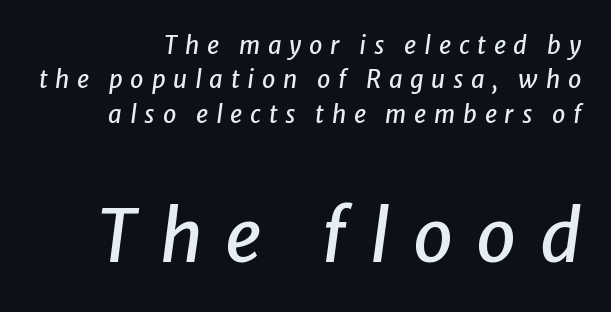
The letters are spread apart with noticeably loose tracking. Lines of text with bare space underneath. The letters advance in unequal steps, a hallmark of proportional type. The specimen reads as italic at a glance.
